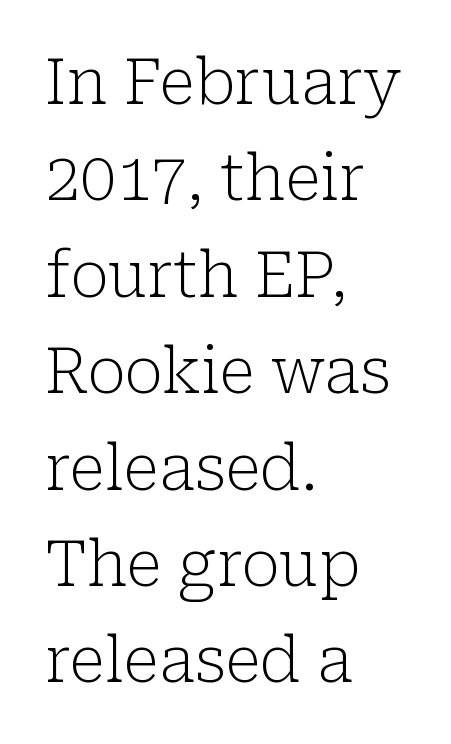
Q: Is the text bold? A: No.
Q: Is the text italic (slanted)? A: No, it is upright.
Q: Is the typeface a serif or a sans-serif typeface? A: Serif.
Q: Is the text underlined? A: No.
Q: How is the paragraph aligned? A: Left-aligned.
Q: Is the spacing between letters normal or unusually wide? A: Normal.
Q: Is the spacing between lines tight, normal or loose? A: Normal.
Q: Width (condensed, normal, or wide)? A: Normal.
Q: Stroke contrast? A: Low.
Q: x-height? A: Medium.
Q: Monospaced? A: No.
